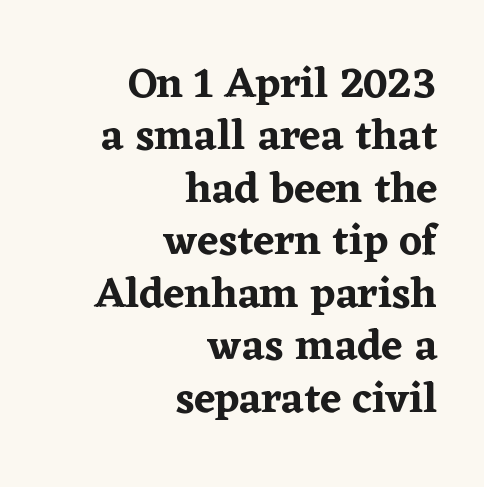
The image shows 43 px serif type, upright; set right-aligned, line spacing 1.22x, normal letter spacing, not underlined; low stroke contrast and a medium x-height.
